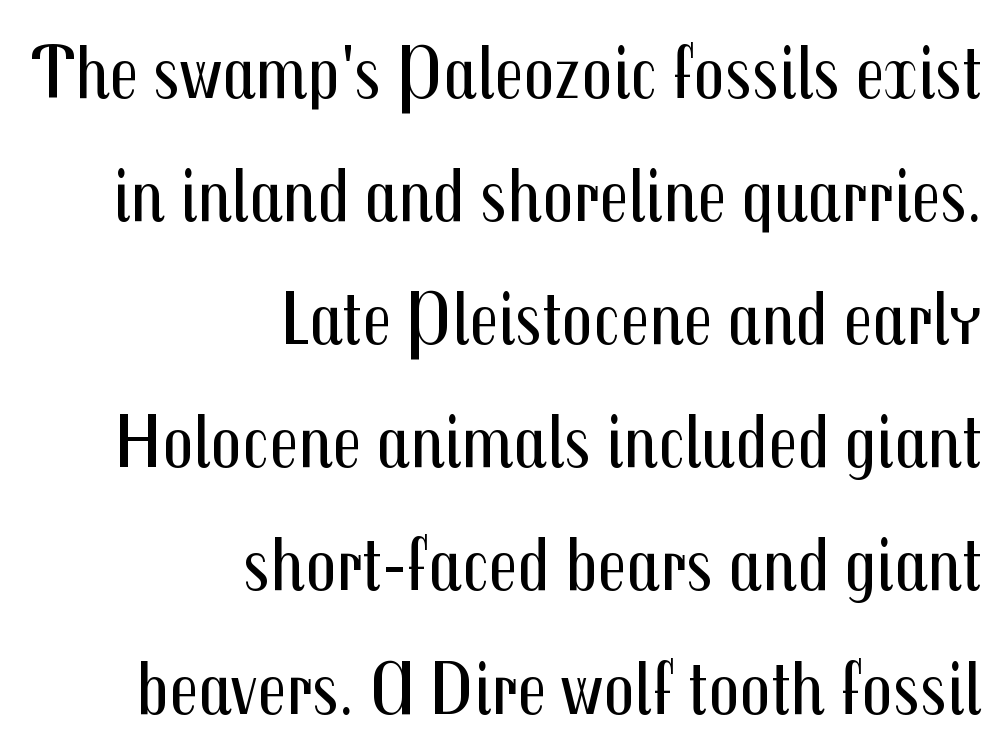
The rendering anchors every line to the right-hand side. Typographically, this falls in the sans-serif category. Posture: vertical. The weight would be labelled regular, book, light, or lighter still. Each row of text sits above clean, open space. This rendering leaves character spacing at its baseline value.
